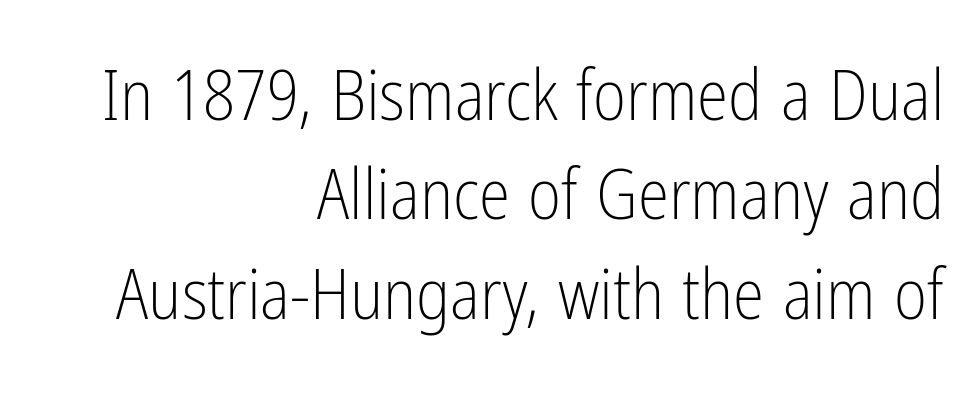
No italicization has been applied; the sample stays upright. Right-aligned paragraph, ragged on the left. To sum up the face: it is a sans, with no serifs. The face used here is proportionally spaced, like ordinary book or web type.
